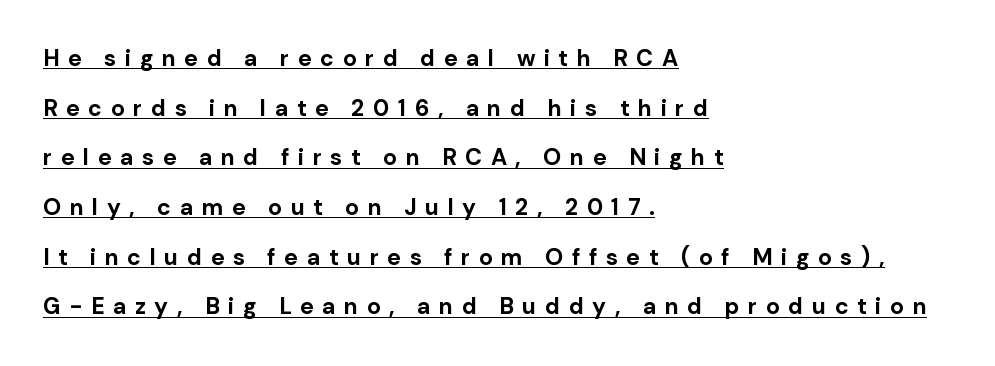
Airy leading. Posture: vertical. There is plenty of visible air inserted between adjacent glyphs. In CSS terms this would be text-align: left. Caption: lettering with a line underneath. Pretty heavy lettering here — definitely bold.
